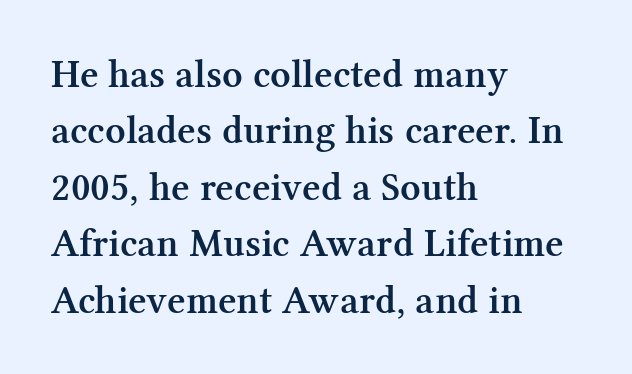
{"serif": "yes", "italic": "no", "bold": "semi", "weight": "semibold", "width": "normal", "stroke_contrast": "medium", "x_height": "medium", "monospaced": "no", "underline": "no", "align": "left", "line_spacing": "normal", "line_spacing_ratio": 1.41, "letter_spacing": "normal", "letter_spacing_em": 0.0, "glyph_px": 40}
